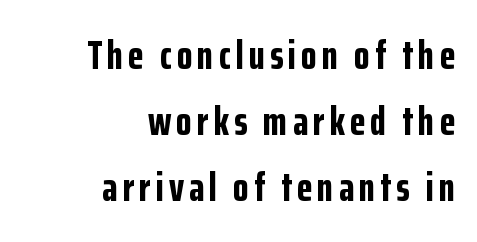
{"serif": "no", "italic": "no", "bold": "yes", "weight": "bold", "width": "condensed", "stroke_contrast": "low", "x_height": "medium", "monospaced": "no", "underline": "no", "align": "right", "line_spacing": "normal", "line_spacing_ratio": 1.61, "glyph_px": 41}
